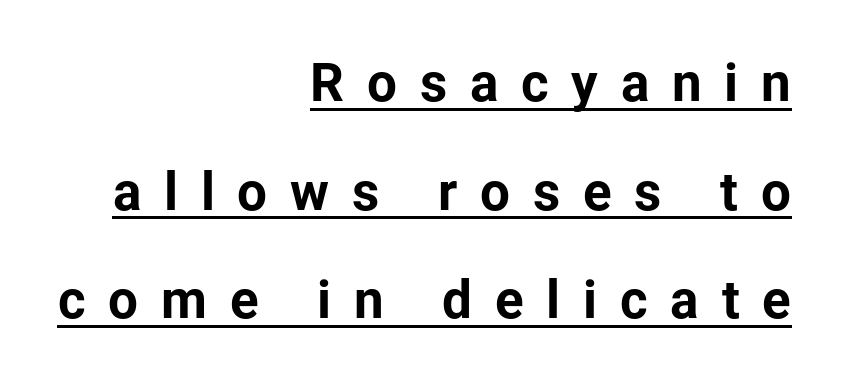
The image shows 53 px bold sans-serif type, upright; set right-aligned, loose line spacing (2.05x), unusually wide letter spacing (+0.43 em), underlined; low stroke contrast and a medium x-height.
